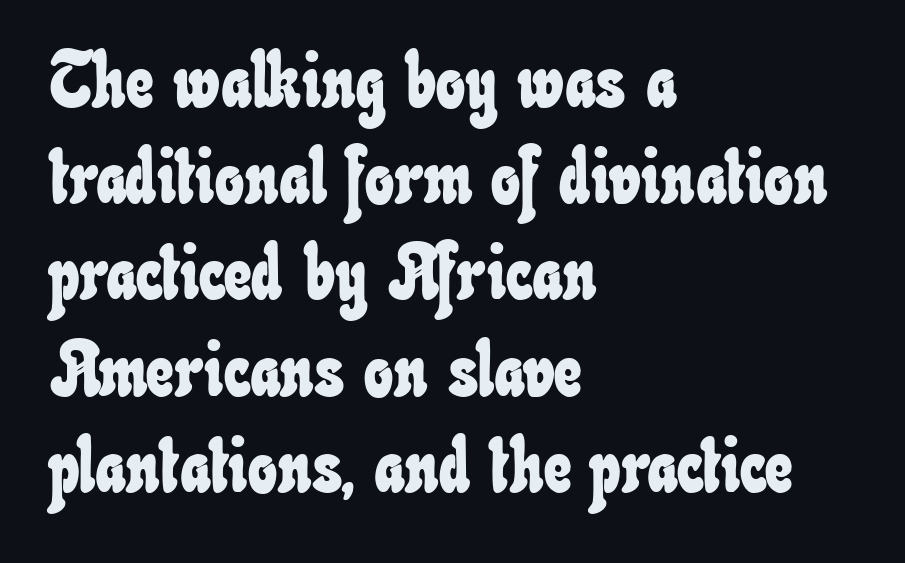
{"width": "condensed", "stroke_contrast": "low", "x_height": "small", "monospaced": "no", "underline": "no", "align": "left", "line_spacing": "normal", "line_spacing_ratio": 1.25, "letter_spacing": "normal", "letter_spacing_em": 0.0, "glyph_px": 77}
